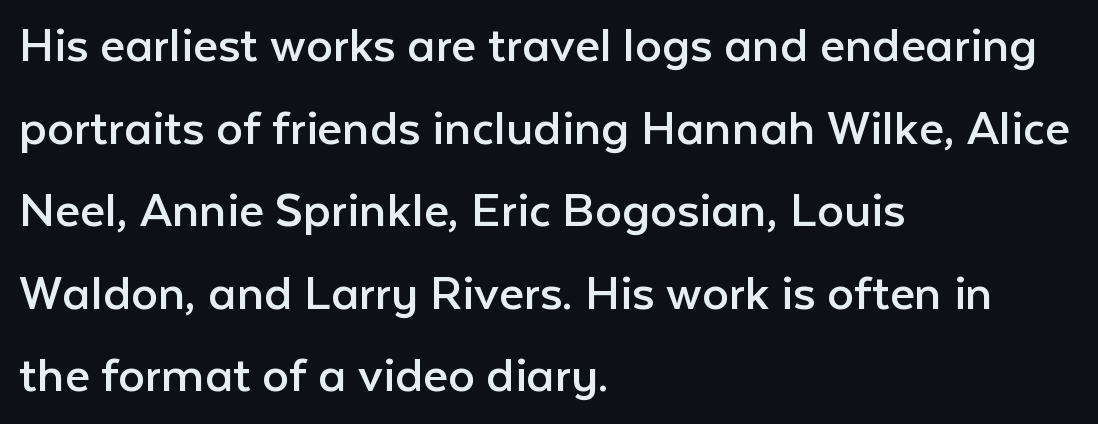
Q: Is the text bold? A: No.
Q: Is the text italic (slanted)? A: No, it is upright.
Q: Is the typeface a serif or a sans-serif typeface? A: Sans-serif.
Q: Is the text underlined? A: No.
Q: How is the paragraph aligned? A: Left-aligned.
Q: Is the spacing between letters normal or unusually wide? A: Normal.
Q: Is the spacing between lines tight, normal or loose? A: Normal.
Q: Width (condensed, normal, or wide)? A: Normal.
Q: Stroke contrast? A: Low.
Q: x-height? A: Medium.
Q: Monospaced? A: No.
